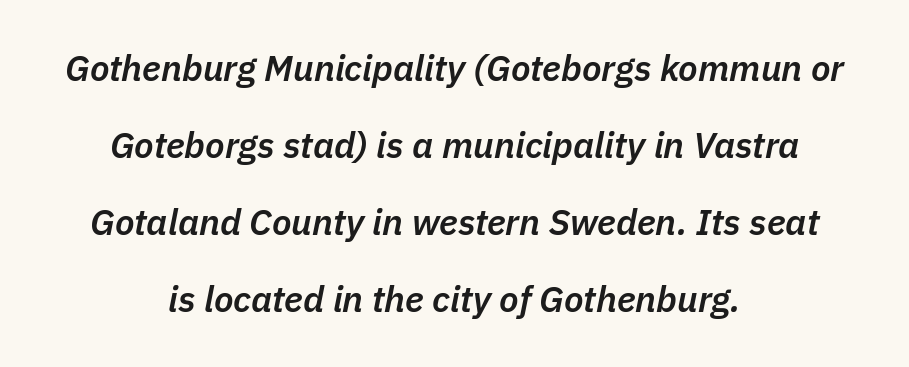
The image shows 36 px semibold type, italic (leaning right); set centered, loose line spacing (2.14x), normal letter spacing, not underlined; low stroke contrast and a medium x-height.
